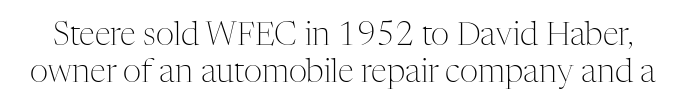
Q: Is the text bold? A: No.
Q: Is the text italic (slanted)? A: No, it is upright.
Q: Is the typeface a serif or a sans-serif typeface? A: Serif.
Q: Is the text underlined? A: No.
Q: Is the spacing between letters normal or unusually wide? A: Normal.
Q: Is the spacing between lines tight, normal or loose? A: Tight.
Q: Width (condensed, normal, or wide)? A: Normal.
Q: Stroke contrast? A: Medium.
Q: x-height? A: Medium.
Q: Monospaced? A: No.
